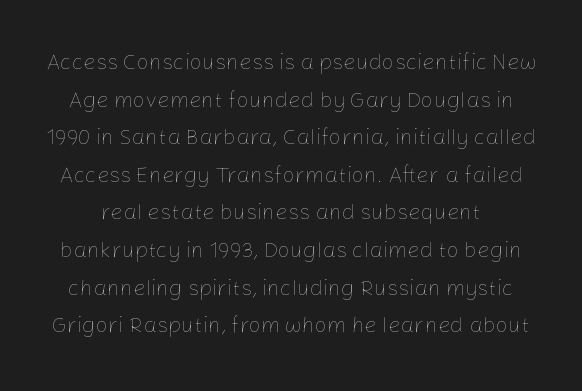
This is roman type, the default non-slanted kind. Tracking value appears to be zero — textbook default spacing. The strokes carry an ordinary text weight at most. This rendering features lettering with no underline.
